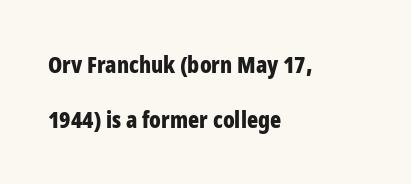
{"italic": "no", "bold": "yes", "underline": "no", "align": "left", "line_spacing": "loose", "line_spacing_ratio": 2.4, "letter_spacing": "normal", "letter_spacing_em": 0.0, "glyph_px": 23}
